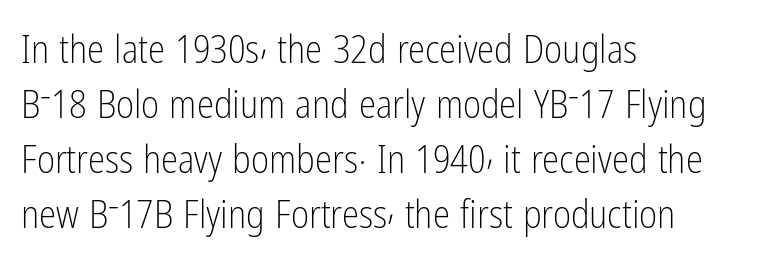
{"serif": "no", "italic": "no", "bold": "no", "weight": "light", "width": "condensed", "stroke_contrast": "low", "x_height": "medium", "monospaced": "no", "underline": "no", "align": "left", "line_spacing": "normal", "line_spacing_ratio": 1.41, "letter_spacing": "normal", "letter_spacing_em": 0.0, "glyph_px": 39}
